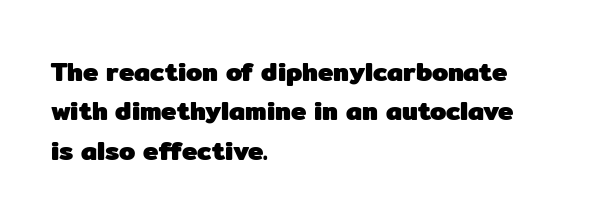
{"italic": "no", "bold": "yes", "underline": "no", "align": "left", "line_spacing": "normal", "line_spacing_ratio": 1.51, "letter_spacing": "normal", "letter_spacing_em": 0.0, "glyph_px": 26}
